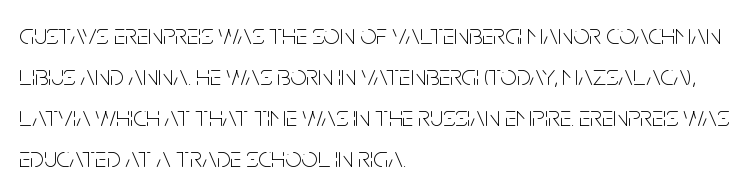
The image shows 29 px thin, condensed sans-serif type, upright; set left-aligned, normal line spacing (1.41x), normal letter spacing, not underlined; low stroke contrast and a large x-height.
